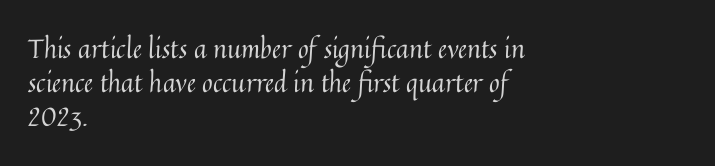
Descenders are the only things crossing below the line. All the whitespace from short lines collects on the right. The letters sit at their default tracking, neither squeezed nor spread.
